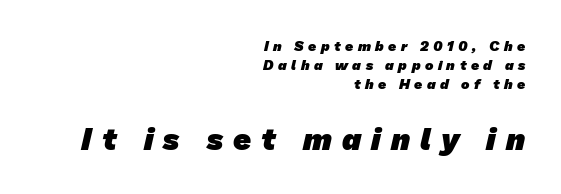
Q: Is the text bold? A: Yes.
Q: Is the typeface a serif or a sans-serif typeface? A: Sans-serif.
Q: Is the text underlined? A: No.
Q: How is the paragraph aligned? A: Right-aligned.
Q: Is the spacing between letters normal or unusually wide? A: Unusually wide.
Q: Is the spacing between lines tight, normal or loose? A: Normal.
Q: Which block of text is set in a larger size, the first (top) or the second (bottom)? A: The second (bottom) one.
Q: Width (condensed, normal, or wide)? A: Normal.
Q: Stroke contrast? A: Low.
Q: x-height? A: Medium.
Q: Monospaced? A: No.
